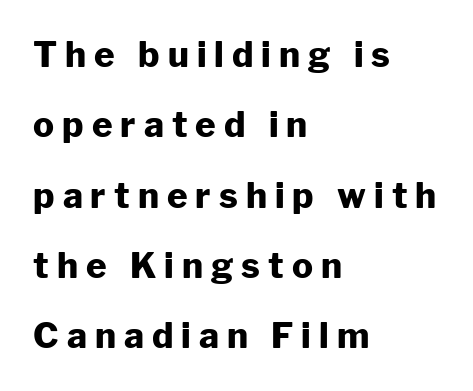
{"serif": "no", "italic": "no", "bold": "yes", "weight": "heavy", "width": "normal", "stroke_contrast": "low", "x_height": "medium", "monospaced": "no", "underline": "no", "align": "left", "line_spacing": "loose", "line_spacing_ratio": 2.01, "letter_spacing": "wide", "letter_spacing_em": 0.23, "glyph_px": 35}
